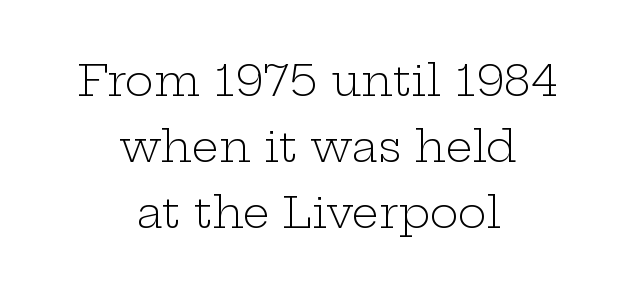
{"serif": "yes", "italic": "no", "bold": "no", "weight": "light", "width": "wide", "stroke_contrast": "low", "x_height": "medium", "monospaced": "no", "underline": "no", "align": "center", "line_spacing": "normal", "line_spacing_ratio": 1.54, "letter_spacing": "normal", "letter_spacing_em": 0.0, "glyph_px": 43}
